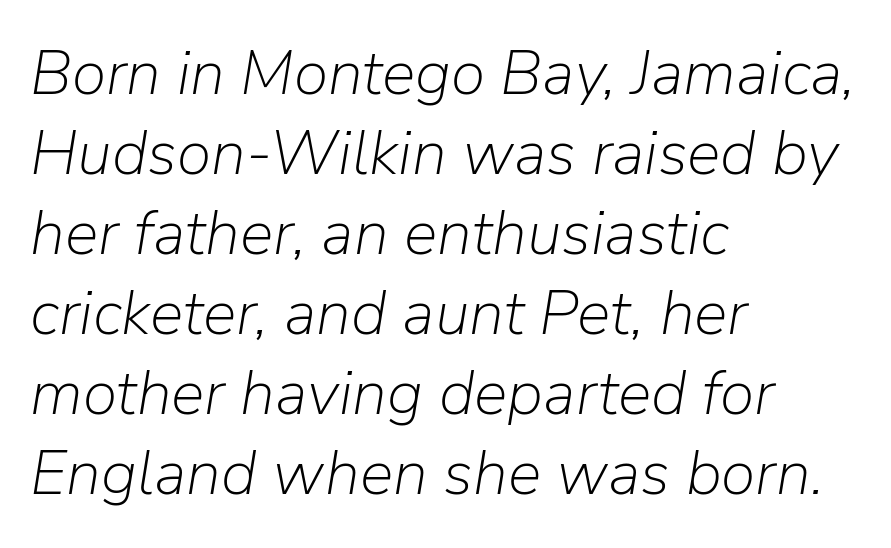
Q: Is the text bold? A: No.
Q: Is the text italic (slanted)? A: Yes, it leans right by about 9 degrees.
Q: Is the text underlined? A: No.
Q: How is the paragraph aligned? A: Left-aligned.
Q: Is the spacing between letters normal or unusually wide? A: Normal.
Q: Is the spacing between lines tight, normal or loose? A: Normal.
Q: Width (condensed, normal, or wide)? A: Normal.
Q: Stroke contrast? A: Low.
Q: x-height? A: Medium.
Q: Monospaced? A: No.
